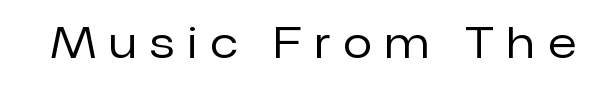
Q: Is the text bold? A: No.
Q: Is the text italic (slanted)? A: No, it is upright.
Q: Is the typeface a serif or a sans-serif typeface? A: Sans-serif.
Q: Is the text underlined? A: No.
Q: Is the spacing between letters normal or unusually wide? A: Unusually wide.
Q: Width (condensed, normal, or wide)? A: Normal.
Q: Stroke contrast? A: Low.
Q: x-height? A: Medium.
Q: Monospaced? A: No.
